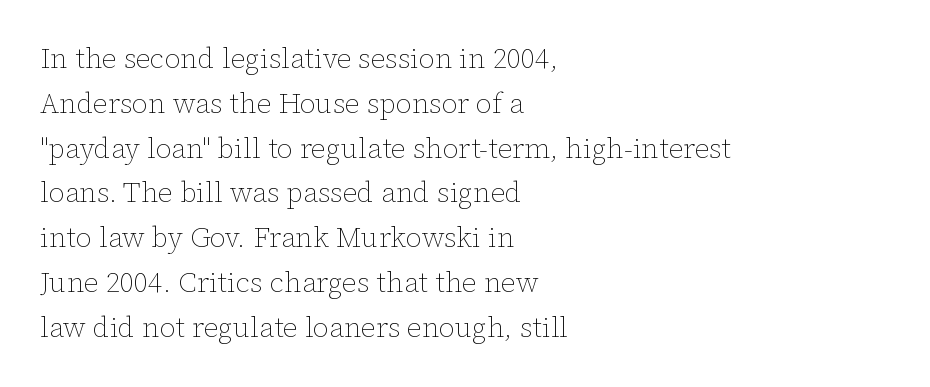
{"italic": "no", "bold": "no", "weight": "thin", "width": "normal", "stroke_contrast": "low", "x_height": "medium", "monospaced": "no", "underline": "no", "align": "left", "line_spacing": "normal", "line_spacing_ratio": 1.6, "letter_spacing": "normal", "letter_spacing_em": 0.0, "glyph_px": 28}
